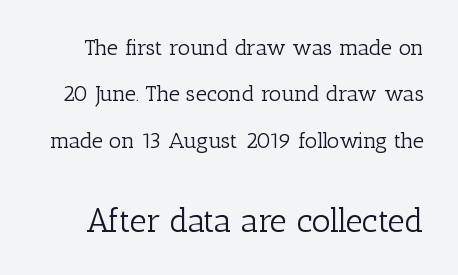
The image shows 33 px light serif type, upright; set loose line spacing (2.11x), normal letter spacing, not underlined; the second (bottom) block is 1.5x larger; low stroke contrast and a medium x-height.
